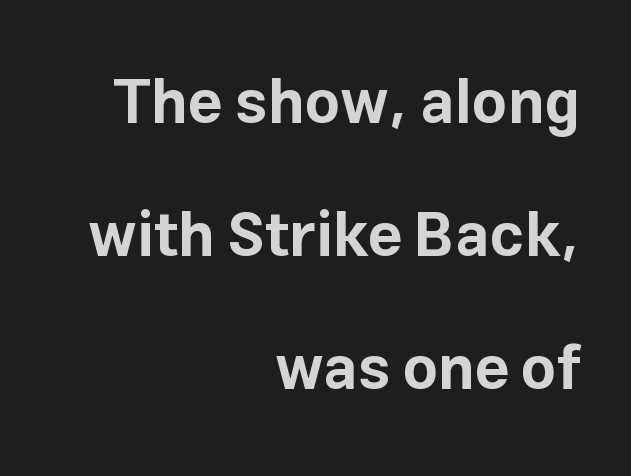
The image shows 61 px bold sans-serif type, upright; set right-aligned, loose line spacing (2.18x), normal letter spacing, not underlined; low stroke contrast and a medium x-height.
